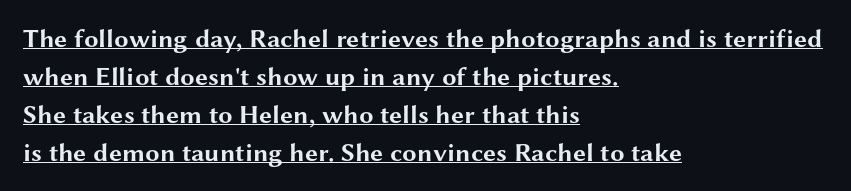
The image shows 26 px bold type, upright; set left-aligned, normal line spacing (1.46x), normal letter spacing, underlined.
